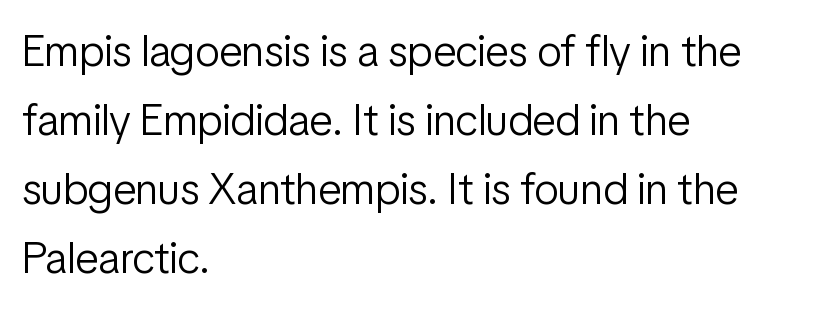
Q: Is the text bold? A: No.
Q: Is the text italic (slanted)? A: No, it is upright.
Q: Is the typeface a serif or a sans-serif typeface? A: Sans-serif.
Q: Is the text underlined? A: No.
Q: How is the paragraph aligned? A: Left-aligned.
Q: Is the spacing between letters normal or unusually wide? A: Normal.
Q: Is the spacing between lines tight, normal or loose? A: Normal.
Q: Width (condensed, normal, or wide)? A: Condensed.
Q: Stroke contrast? A: Low.
Q: x-height? A: Medium.
Q: Monospaced? A: No.
